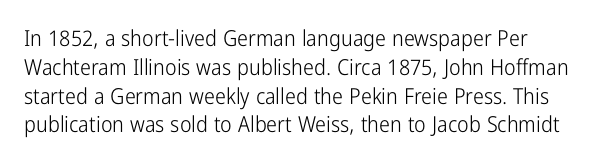
Q: Is the text bold? A: No.
Q: Is the text italic (slanted)? A: No, it is upright.
Q: Is the text underlined? A: No.
Q: Is the spacing between letters normal or unusually wide? A: Normal.
Q: Is the spacing between lines tight, normal or loose? A: Normal.
